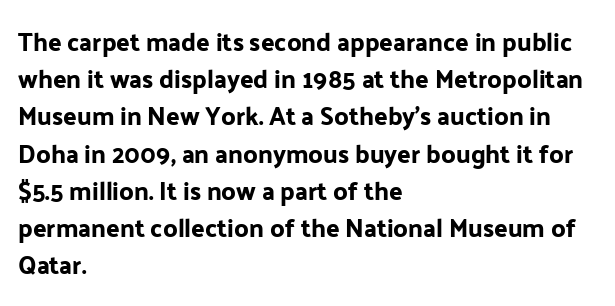
Designer's note — italics off, roman on. Compared with typical paragraphs, the rows here are spaced about the same. No word sits above an underline. Left-aligned paragraph, ragged on the right. This sample uses plain, unmodified letter spacing.
